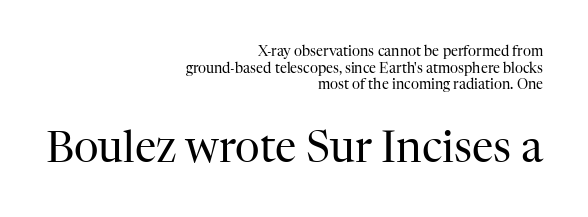
The image shows 43 px regular-weight serif type, upright; set right-aligned, line spacing 1.18x, normal letter spacing, not underlined; the second (bottom) block is 3.07x larger; high stroke contrast and a medium x-height.
